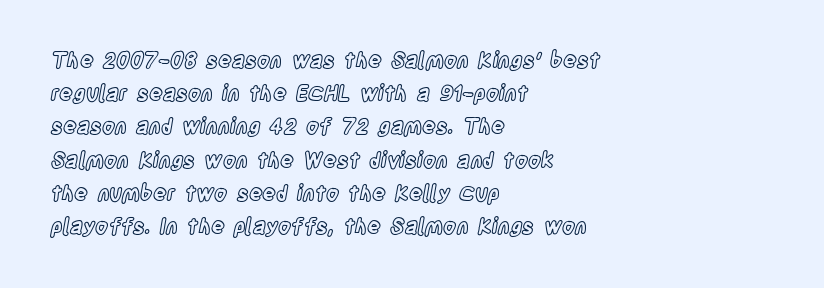
The tracking reads as untouched default to a designer's eye. Anything drawn beneath the words? Only blank space. Leading: standard.
